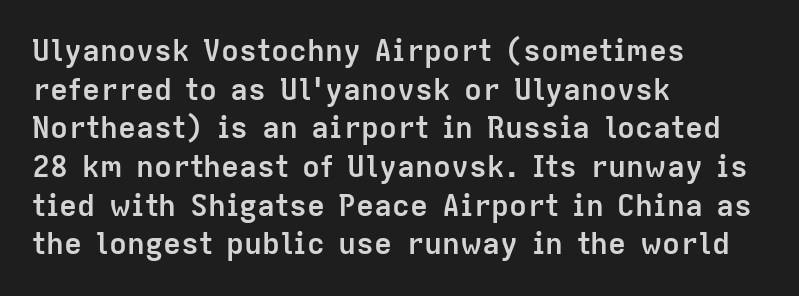
The rendering anchors every line to the left-hand side. Classification — sans serif. This rendering leaves character spacing at its baseline value. Emphasis by weight is at full strength: bold. The lettering stays uniformly vertical, giving the passage a roman look.
